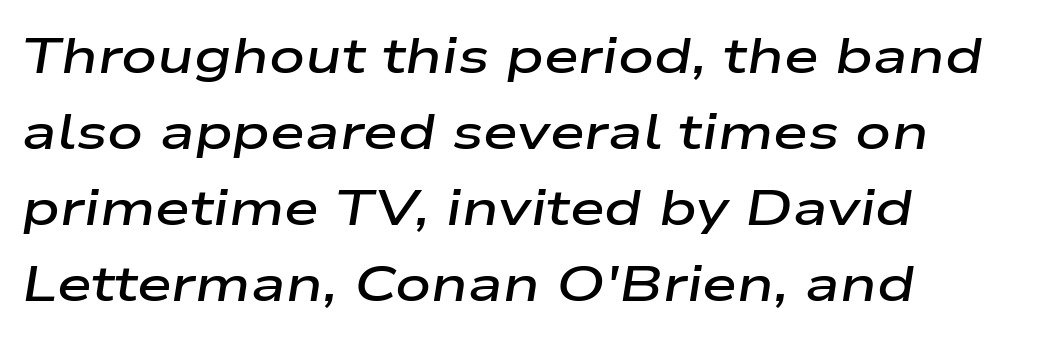
The image shows 50 px semibold, wide type, italic (leaning right); set left-aligned, normal line spacing (1.52x), normal letter spacing, not underlined; low stroke contrast and a medium x-height.
